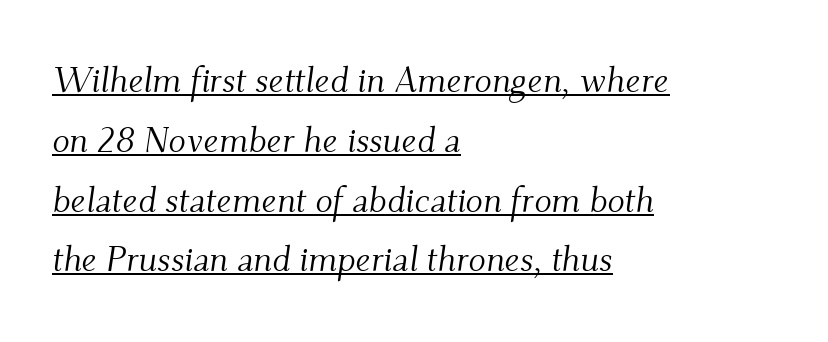
The image shows 36 px light serif type, italic (leaning right); set left-aligned, normal line spacing (1.66x), normal letter spacing, underlined; medium stroke contrast and a small x-height.
